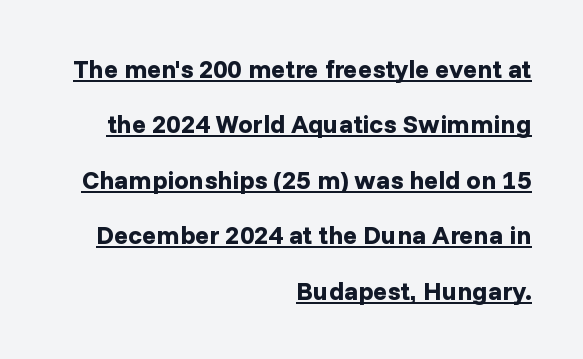
The image shows 26 px bold type, upright; set right-aligned, loose line spacing (2.13x), normal letter spacing, underlined.
